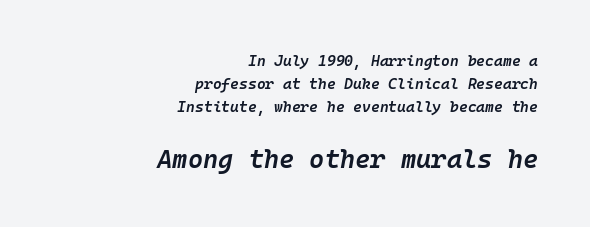
{"italic": "yes", "lean": "right", "slant_degrees": 10, "bold": "semi", "underline": "no", "align": "right", "line_spacing": "normal", "line_spacing_ratio": 1.55, "letter_spacing": "normal", "letter_spacing_em": 0.0, "larger_block": "second", "size_ratio": 1.73, "glyph_px": 26}
